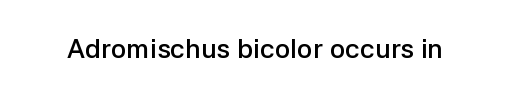
Honestly, the letter spacing is just normal — you wouldn't notice it. Only glyphs here, with clear space below each row. The typography opts for an upright posture over an oblique one. Set as a demibold, roughly 600 on the weight scale.
